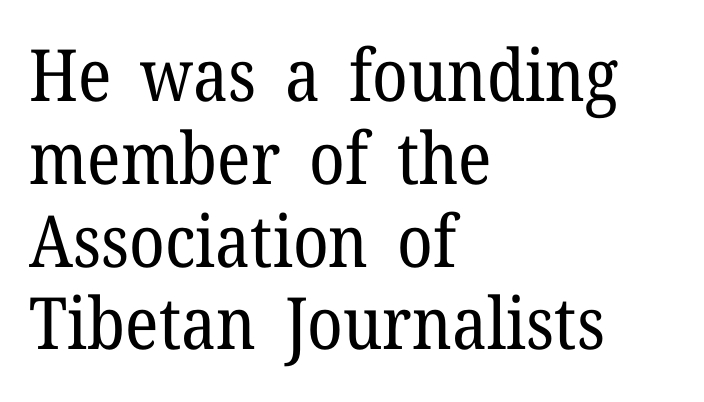
{"serif": "yes", "italic": "no", "bold": "no", "weight": "regular", "width": "normal", "stroke_contrast": "low", "x_height": "medium", "monospaced": "no", "underline": "no", "align": "left", "line_spacing": "tight", "line_spacing_ratio": 1.15, "letter_spacing": "normal", "letter_spacing_em": 0.0, "glyph_px": 72}
